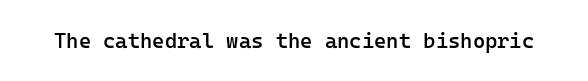
The image shows 21 px text type, upright; set normal letter spacing, not underlined.
